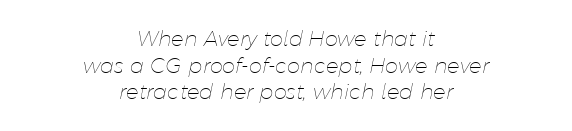
{"italic": "yes", "lean": "right", "slant_degrees": 11, "bold": "no", "underline": "no", "align": "center", "line_spacing": "normal", "line_spacing_ratio": 1.27, "letter_spacing": "normal", "letter_spacing_em": 0.0, "glyph_px": 21}
